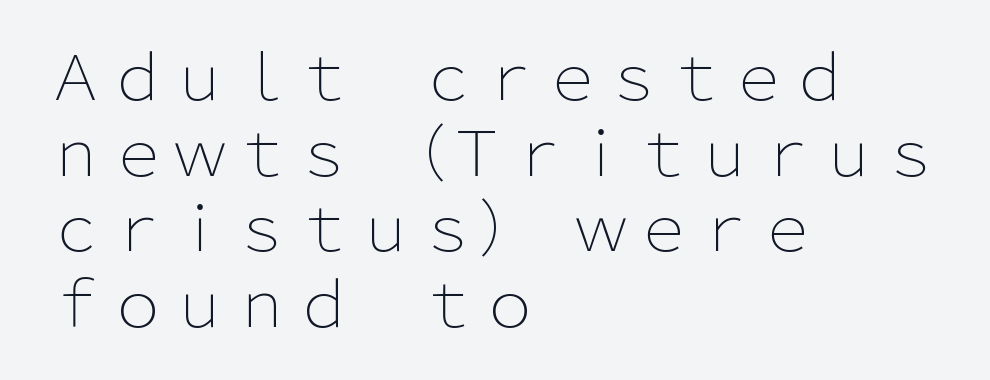
These lines are rendered in a variable-pitch font. Leftover space on each line is placed entirely after the last word. Font category for this specimen: sans-serif. Descenders are the only things crossing below the line.
